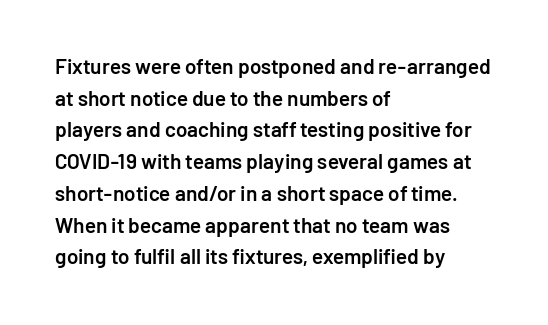
Q: Is the text bold? A: Semi-bold.
Q: Is the text italic (slanted)? A: No, it is upright.
Q: Is the text underlined? A: No.
Q: How is the paragraph aligned? A: Left-aligned.
Q: Is the spacing between letters normal or unusually wide? A: Normal.
Q: Is the spacing between lines tight, normal or loose? A: Normal.
